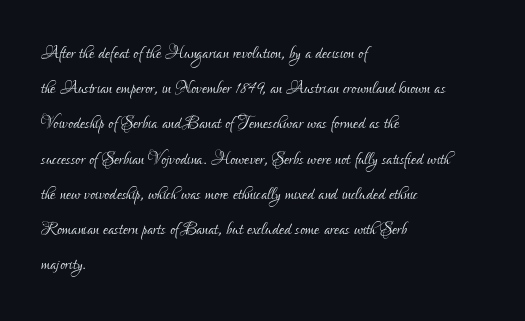
A typesetter would call this leading conventional body-copy spacing. Casual observation: everything's shoved over to the left. Counters stay open thanks to moderate or lighter strokes. No extra tracking has been applied to these lines. The gap between lines stays unmarked.
